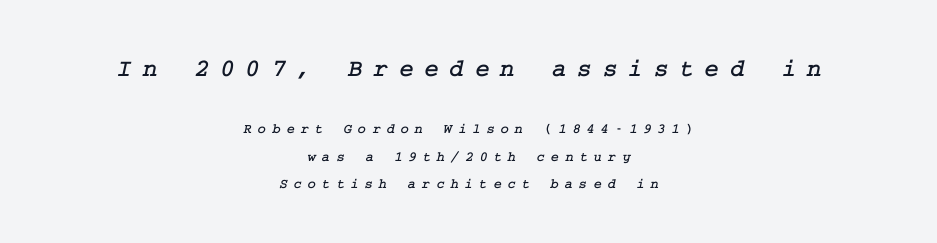
Q: Is the text underlined? A: No.
Q: How is the paragraph aligned? A: Centered.
Q: Is the spacing between letters normal or unusually wide? A: Unusually wide.
Q: Is the spacing between lines tight, normal or loose? A: Loose.
Q: Which block of text is set in a larger size, the first (top) or the second (bottom)? A: The first (top) one.
